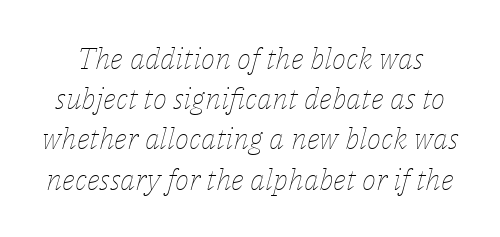
Q: Is the text bold? A: No.
Q: Is the text italic (slanted)? A: Yes, it leans right by about 14 degrees.
Q: Is the text underlined? A: No.
Q: Is the spacing between letters normal or unusually wide? A: Normal.
Q: Is the spacing between lines tight, normal or loose? A: Normal.
Q: Width (condensed, normal, or wide)? A: Normal.
Q: Stroke contrast? A: Low.
Q: x-height? A: Medium.
Q: Monospaced? A: No.
